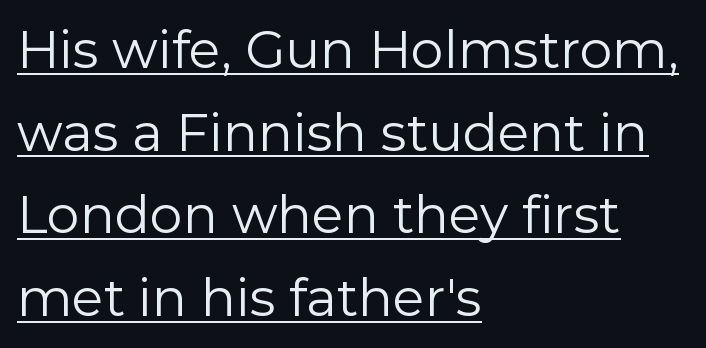
{"serif": "no", "italic": "no", "bold": "no", "weight": "regular", "width": "normal", "stroke_contrast": "low", "x_height": "medium", "monospaced": "no", "underline": "yes", "align": "left", "line_spacing": "normal", "line_spacing_ratio": 1.59, "letter_spacing": "normal", "letter_spacing_em": 0.0, "glyph_px": 52}
